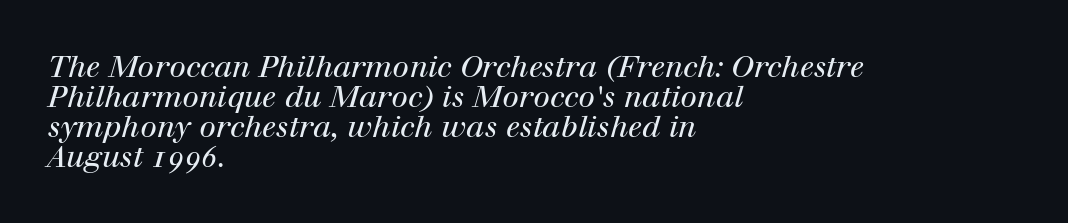
Q: Is the text bold? A: No.
Q: Is the text italic (slanted)? A: Yes, it leans right by about 12 degrees.
Q: Is the typeface a serif or a sans-serif typeface? A: Serif.
Q: Is the text underlined? A: No.
Q: How is the paragraph aligned? A: Left-aligned.
Q: Is the spacing between letters normal or unusually wide? A: Normal.
Q: Is the spacing between lines tight, normal or loose? A: Tight.
Q: Width (condensed, normal, or wide)? A: Normal.
Q: Stroke contrast? A: High.
Q: x-height? A: Medium.
Q: Monospaced? A: No.
